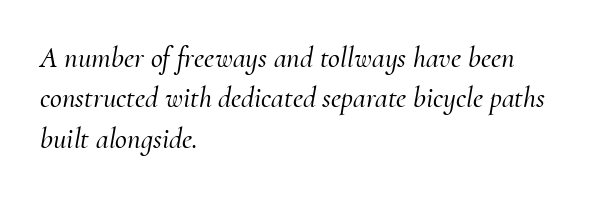
The image shows 29 px serif type, italic (leaning right); set left-aligned, normal line spacing (1.39x), normal letter spacing, not underlined; medium stroke contrast and a small x-height.
